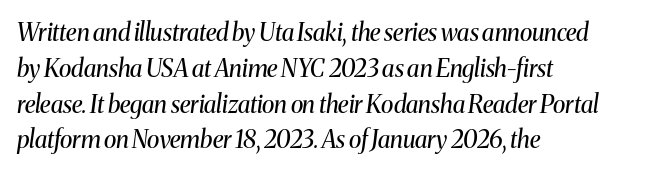
The image shows 24 px text type, italic (leaning right); set left-aligned, normal line spacing (1.49x), normal letter spacing, not underlined.
